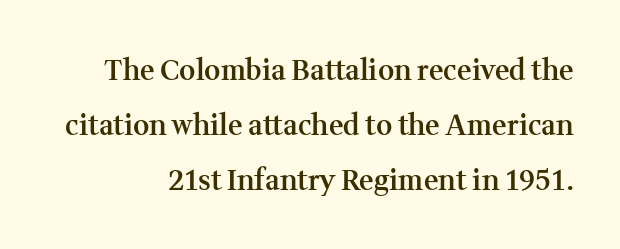
Baseline-to-baseline distance is far greater than the letter height. A typesetter would call this zero additional tracking. Every row of glyphs terminates at an identical x-position on the right. Descenders hang freely into open space. When letters stand straight like this, we call the style roman or upright. A typesetter would call this proportional, since set widths differ per character.
